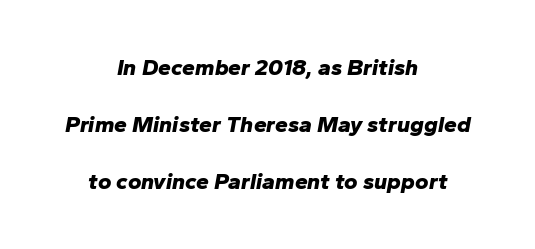
Each word holds together tightly as a unit, with standard inter-letter gaps. The baseline area is clear. The lines are quadded center. Heavy-handed strokes throughout: this text is bold. Italic: yes, the glyphs are oblique.
